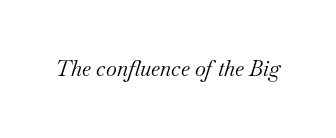
Descenders are the only things crossing below the line. The passage shown has conventional tracking throughout. Stroke mass is kept to a normal reading level or below. Every character sits at an angle, as italics do.
